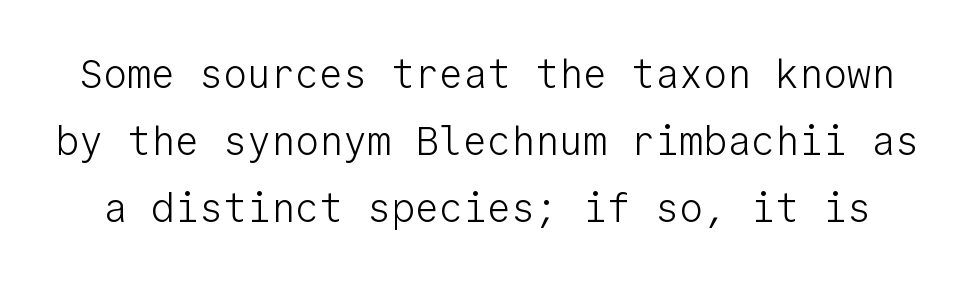
The image shows 40 px light sans-serif type, upright, monospaced; set normal line spacing (1.67x), normal letter spacing, not underlined; low stroke contrast and a medium x-height.
